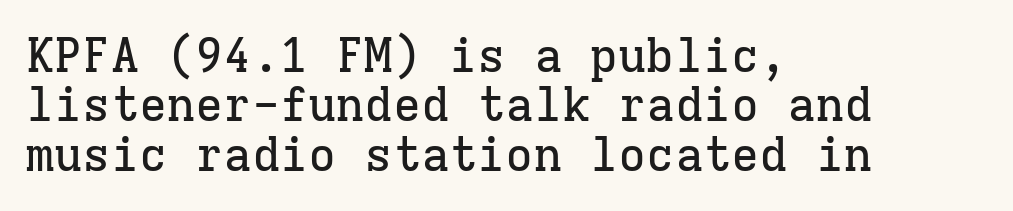
The letters stand straight up with perfectly vertical stems. Descenders are the only things crossing below the line. Default kerning and tracking; the words read as compact shapes. In terms of leading, this rendering errs on the cramped side. Each letter, wide or thin by design, is forced into the same width here.
